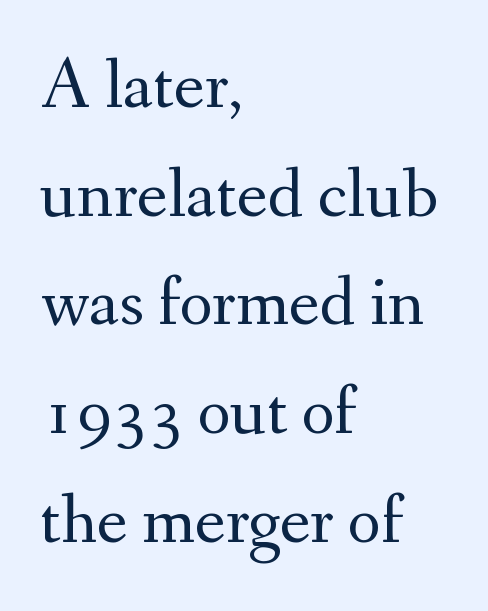
{"serif": "yes", "italic": "no", "bold": "no", "weight": "regular", "width": "normal", "stroke_contrast": "medium", "x_height": "small", "monospaced": "no", "underline": "no", "align": "left", "line_spacing": "normal", "line_spacing_ratio": 1.51, "letter_spacing": "normal", "letter_spacing_em": 0.0, "glyph_px": 72}
